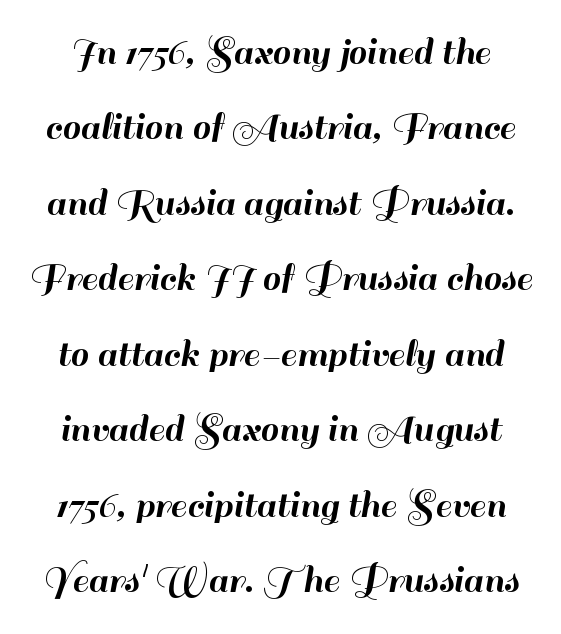
The image shows 41 px sans-serif type; set line spacing 1.84x, normal letter spacing, not underlined; high stroke contrast and a small x-height.
